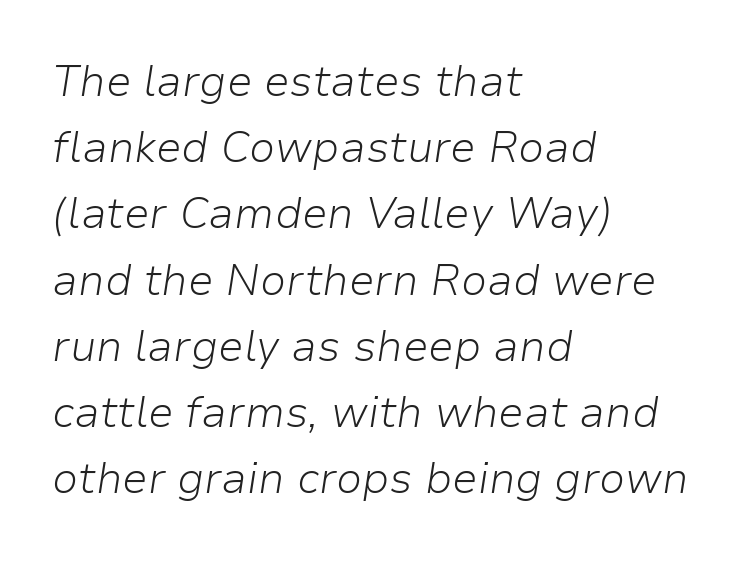
The image shows 43 px light type, italic (leaning right); set left-aligned, normal line spacing (1.54x), normal letter spacing, not underlined; low stroke contrast and a medium x-height.
